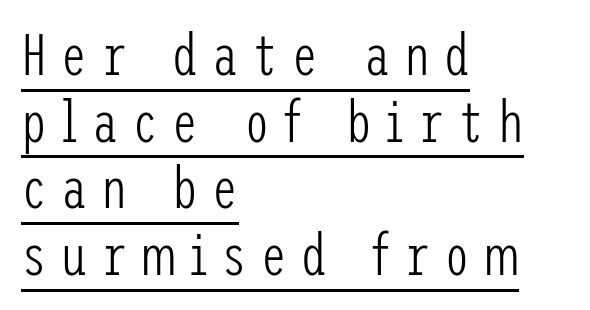
The image shows 58 px light, condensed sans-serif type, upright; set left-aligned, tight line spacing (1.15x), unusually wide letter spacing (+0.24 em), underlined; low stroke contrast and a medium x-height.
